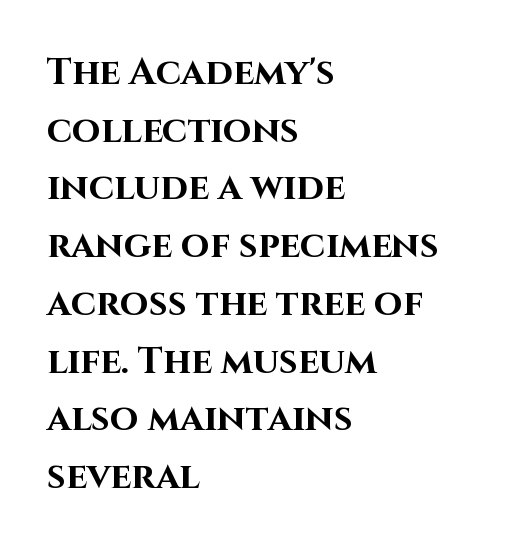
The image shows 37 px bold sans-serif type, upright; set left-aligned, normal line spacing (1.56x), normal letter spacing, not underlined; high stroke contrast and a large x-height.
